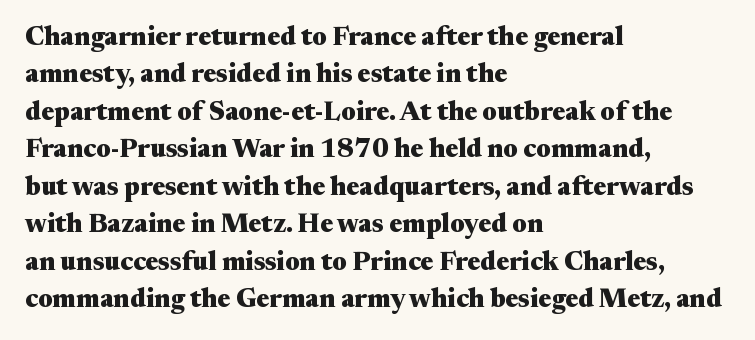
{"italic": "no", "bold": "yes", "underline": "no", "align": "left", "line_spacing": "normal", "line_spacing_ratio": 1.44, "letter_spacing": "normal", "letter_spacing_em": 0.0, "glyph_px": 26}
